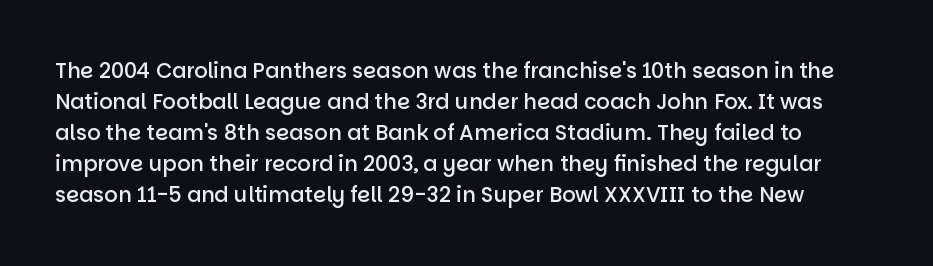
{"italic": "no", "bold": "semi", "underline": "no", "line_spacing": "normal", "line_spacing_ratio": 1.48, "letter_spacing": "normal", "letter_spacing_em": 0.0, "glyph_px": 21}
